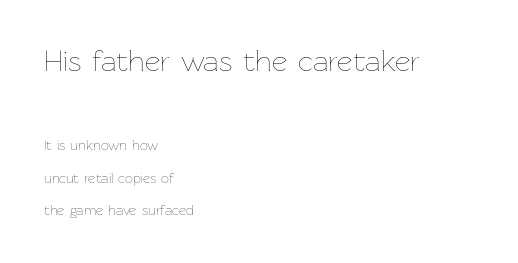
The image shows 30 px thin type, upright; set left-aligned, loose line spacing (2.31x), normal letter spacing, not underlined; the first (top) block is 2.14x larger; low stroke contrast and a medium x-height.
